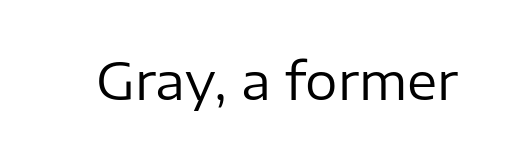
{"serif": "no", "italic": "no", "bold": "no", "weight": "regular", "width": "normal", "stroke_contrast": "low", "x_height": "medium", "monospaced": "no", "underline": "no", "letter_spacing": "normal", "letter_spacing_em": 0.0, "glyph_px": 51}
